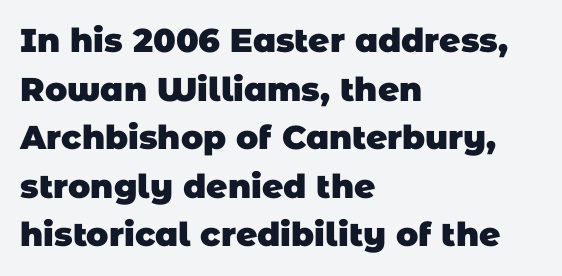
Q: Is the text bold? A: Yes.
Q: Is the typeface a serif or a sans-serif typeface? A: Sans-serif.
Q: Is the text underlined? A: No.
Q: How is the paragraph aligned? A: Left-aligned.
Q: Is the spacing between letters normal or unusually wide? A: Normal.
Q: Is the spacing between lines tight, normal or loose? A: Normal.
Q: Width (condensed, normal, or wide)? A: Normal.
Q: Stroke contrast? A: Low.
Q: x-height? A: Large.
Q: Monospaced? A: No.
